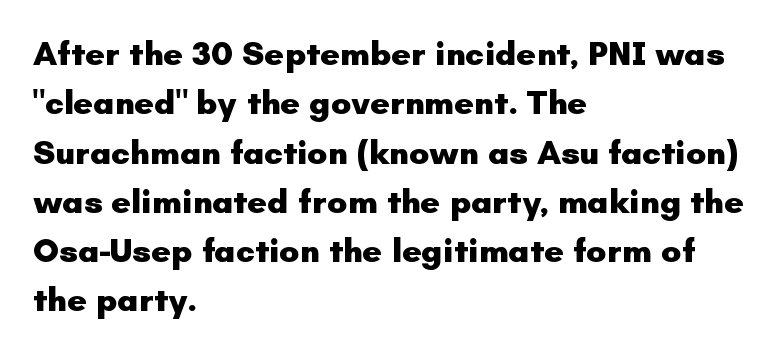
The image shows 34 px heavy sans-serif type, upright; set left-aligned, normal line spacing (1.45x), normal letter spacing, not underlined; low stroke contrast and a small x-height.
